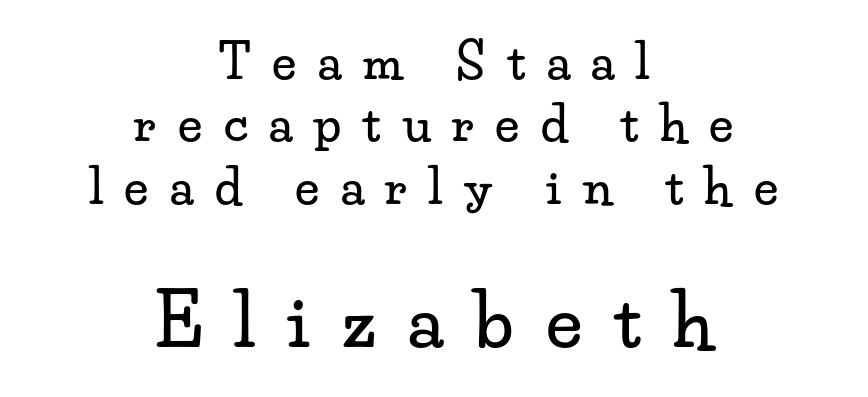
The image shows 72 px wide serif type, upright; set centered, normal line spacing (1.3x), unusually wide letter spacing (+0.45 em), not underlined; the second (bottom) block is 1.5x larger; low stroke contrast and a small x-height.
